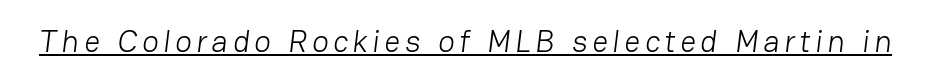
The image shows 31 px light sans-serif type; set underlined; low stroke contrast and a medium x-height.
